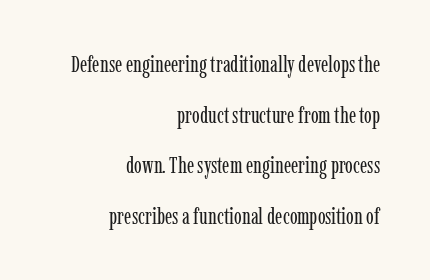
Unmarked baselines from the first word to the last. Is the block centered? No — it sits flush against the right margin. Does extra space separate the letters? No, they use regular spacing. Vertical spacing — loose.
